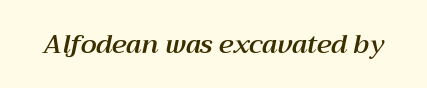
Q: Is the text italic (slanted)? A: Yes, it leans right by about 12 degrees.
Q: Is the text underlined? A: No.
Q: Is the spacing between letters normal or unusually wide? A: Normal.
